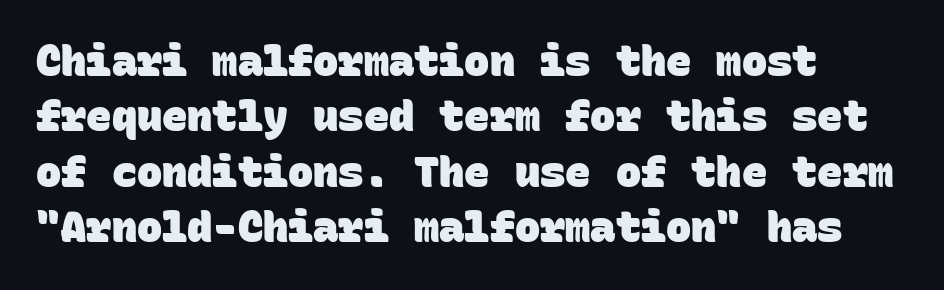
The image shows 42 px heavy sans-serif type, monospaced; set left-aligned, normal line spacing (1.32x), normal letter spacing, not underlined; low stroke contrast and a large x-height.
